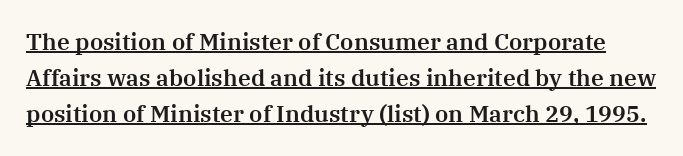
Q: Is the text italic (slanted)? A: No, it is upright.
Q: Is the text underlined? A: Yes.
Q: Is the spacing between letters normal or unusually wide? A: Normal.
Q: Is the spacing between lines tight, normal or loose? A: Normal.
